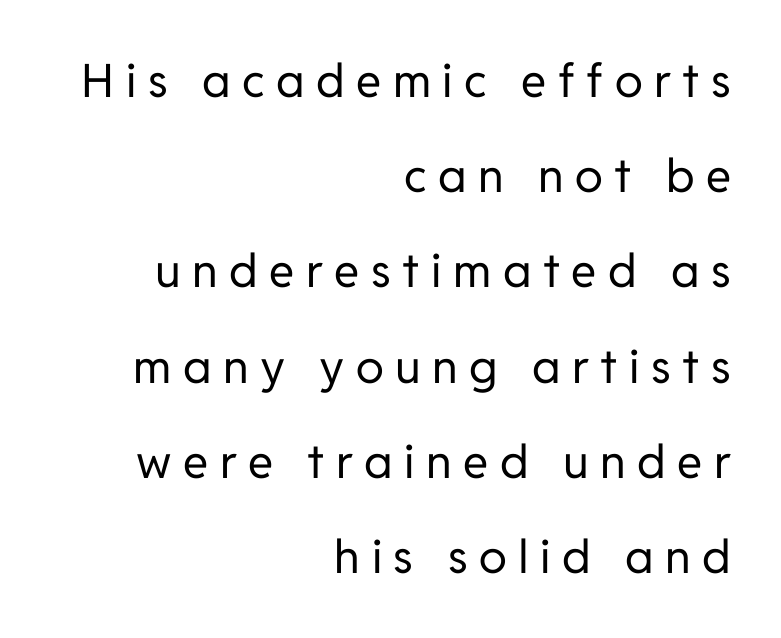
Q: Is the text bold? A: No.
Q: Is the text italic (slanted)? A: No, it is upright.
Q: Is the typeface a serif or a sans-serif typeface? A: Sans-serif.
Q: Is the text underlined? A: No.
Q: How is the paragraph aligned? A: Right-aligned.
Q: Is the spacing between letters normal or unusually wide? A: Unusually wide.
Q: Is the spacing between lines tight, normal or loose? A: Loose.
Q: Width (condensed, normal, or wide)? A: Normal.
Q: Stroke contrast? A: Low.
Q: x-height? A: Medium.
Q: Monospaced? A: No.
